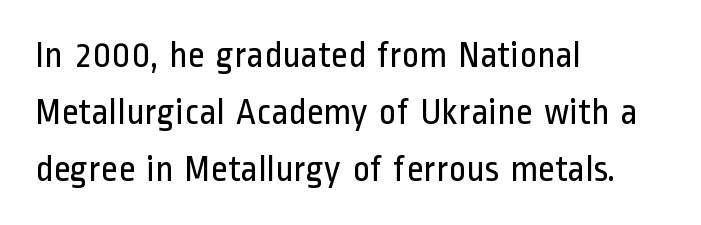
The image shows 37 px regular-weight, condensed sans-serif type, upright; set left-aligned, normal line spacing (1.54x), normal letter spacing, not underlined; low stroke contrast and a medium x-height.
